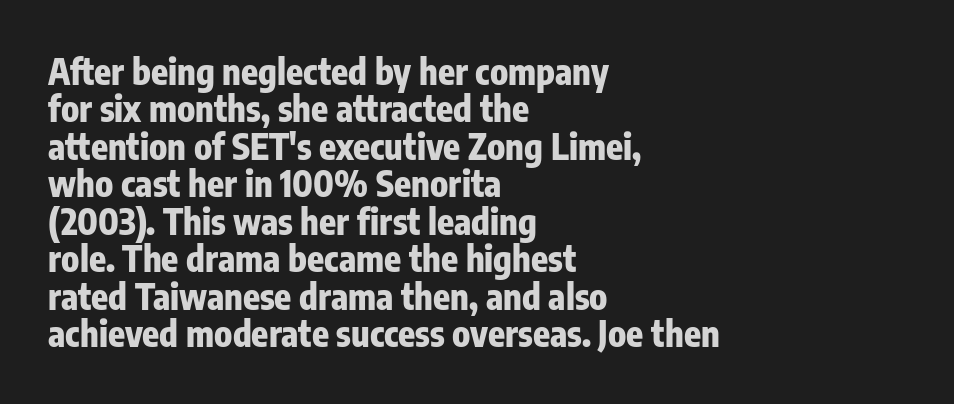
Q: Is the text bold? A: Yes.
Q: Is the text italic (slanted)? A: No, it is upright.
Q: Is the typeface a serif or a sans-serif typeface? A: Sans-serif.
Q: Is the text underlined? A: No.
Q: How is the paragraph aligned? A: Left-aligned.
Q: Is the spacing between letters normal or unusually wide? A: Normal.
Q: Is the spacing between lines tight, normal or loose? A: Tight.
Q: Width (condensed, normal, or wide)? A: Condensed.
Q: Stroke contrast? A: Low.
Q: x-height? A: Medium.
Q: Monospaced? A: No.
